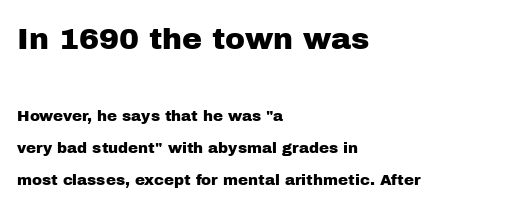
{"serif": "no", "italic": "no", "width": "normal", "stroke_contrast": "low", "x_height": "medium", "monospaced": "no", "underline": "no", "align": "left", "line_spacing": "loose", "line_spacing_ratio": 2.13, "letter_spacing": "normal", "letter_spacing_em": 0.0, "larger_block": "first", "size_ratio": 2.0, "glyph_px": 30}
